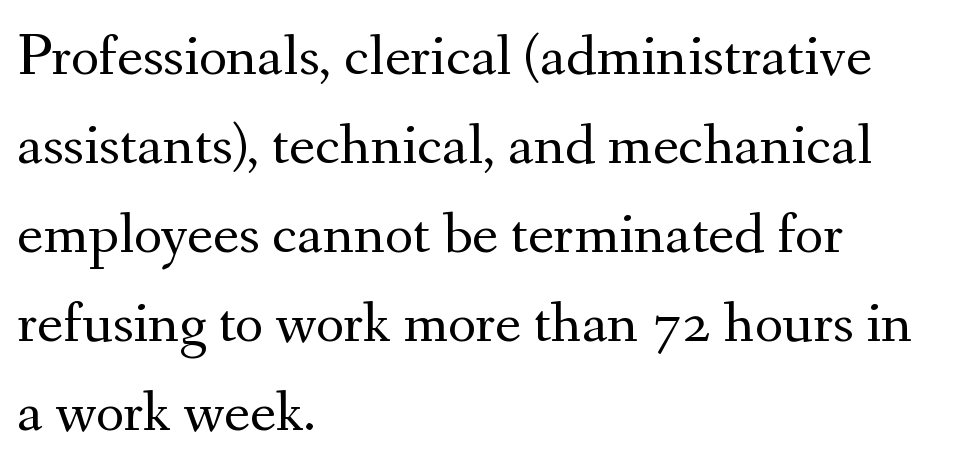
{"serif": "yes", "italic": "no", "bold": "no", "weight": "regular", "width": "normal", "stroke_contrast": "medium", "x_height": "small", "monospaced": "no", "underline": "no", "align": "left", "line_spacing": "normal", "line_spacing_ratio": 1.46, "letter_spacing": "normal", "letter_spacing_em": 0.0, "glyph_px": 61}
